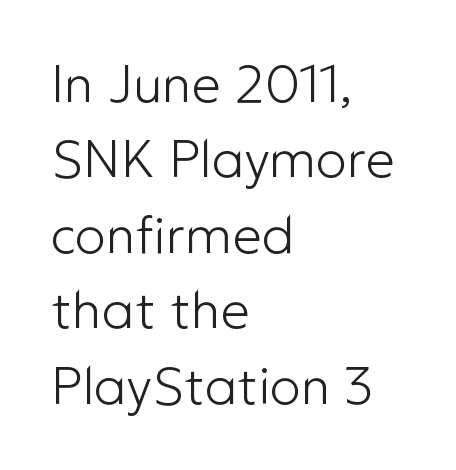
The image shows 52 px light sans-serif type, upright; set left-aligned, normal line spacing (1.45x), normal letter spacing, not underlined; low stroke contrast and a medium x-height.
